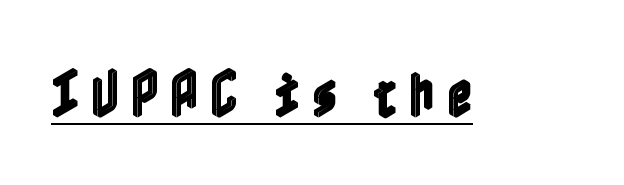
A roman cut, with each character standing at attention. This sample carries an underscore along the baseline area. Honestly, the letter spacing is so wide it's the main thing you notice.
